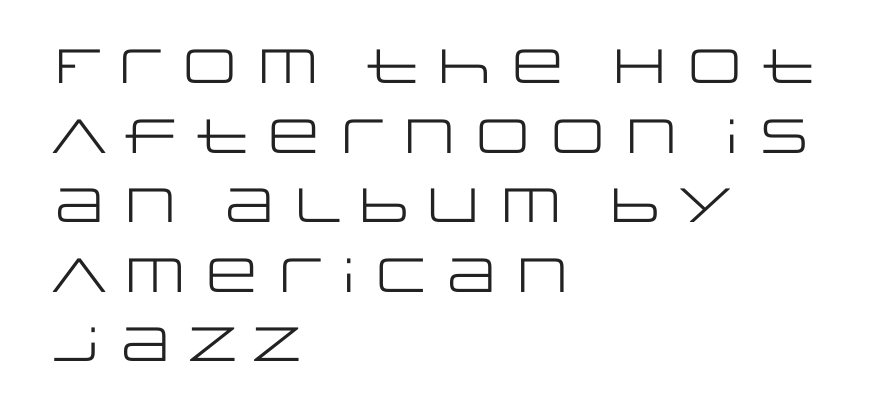
Q: Is the text bold? A: No.
Q: Is the text italic (slanted)? A: No, it is upright.
Q: Is the typeface a serif or a sans-serif typeface? A: Sans-serif.
Q: Is the text underlined? A: No.
Q: How is the paragraph aligned? A: Left-aligned.
Q: Is the spacing between letters normal or unusually wide? A: Normal.
Q: Is the spacing between lines tight, normal or loose? A: Normal.
Q: Width (condensed, normal, or wide)? A: Wide.
Q: Stroke contrast? A: Low.
Q: x-height? A: Large.
Q: Monospaced? A: No.
